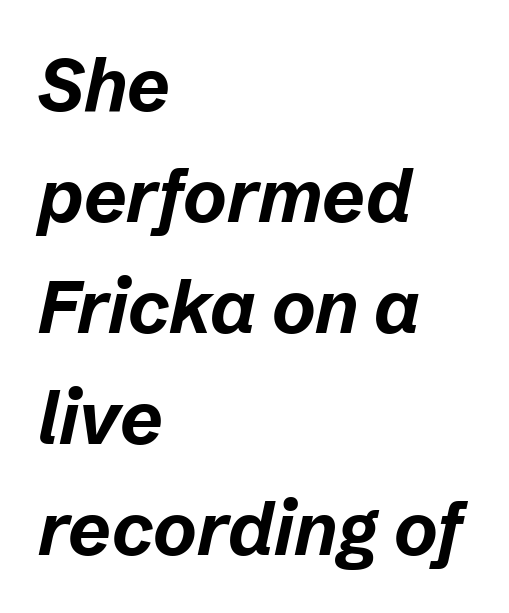
Q: Is the text bold? A: Yes.
Q: Is the text italic (slanted)? A: Yes, it leans right by about 12 degrees.
Q: Is the text underlined? A: No.
Q: How is the paragraph aligned? A: Left-aligned.
Q: Is the spacing between letters normal or unusually wide? A: Normal.
Q: Is the spacing between lines tight, normal or loose? A: Normal.
Q: Width (condensed, normal, or wide)? A: Normal.
Q: Stroke contrast? A: Low.
Q: x-height? A: Medium.
Q: Monospaced? A: No.
